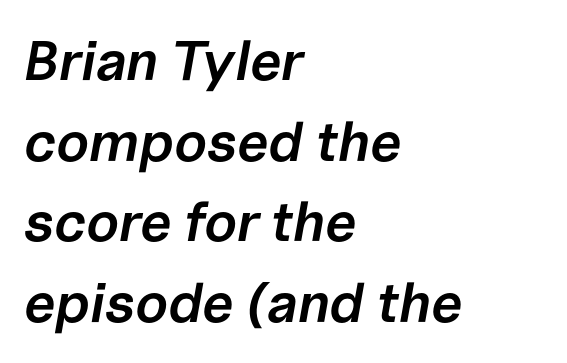
The axis of the letterforms is tilted away from vertical. Notice how descenders clear the ascenders below comfortably — that's standard leading. The sample has been set in demibold, a notch under bold. The passage shown has conventional tracking throughout. If you drew a ruler down the left edge, every line would touch it. You could not count columns in this text — the font is proportionally spaced.
